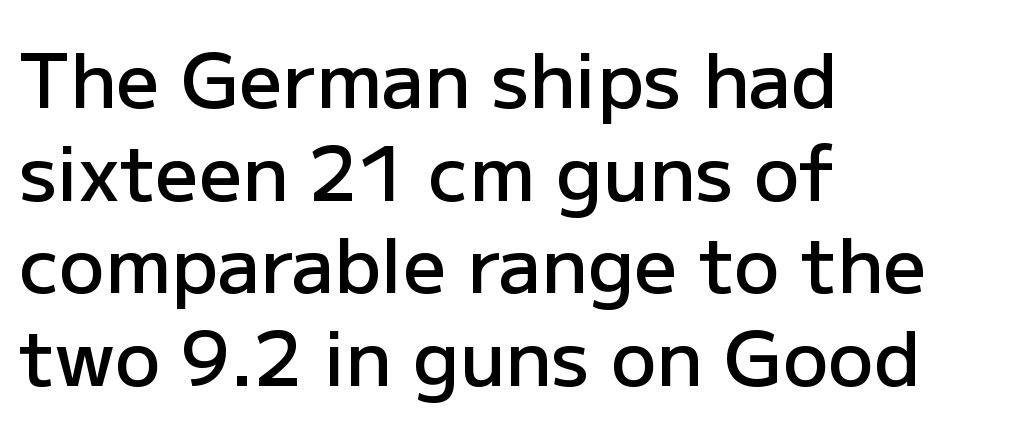
The tracking reads as untouched default to a designer's eye. No feet cap the strokes, marking this as sans-serif type. The baseline area is clear. These lines are rendered in a variable-pitch font.
